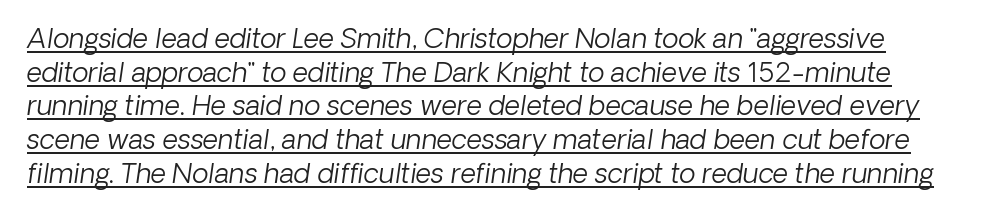
Q: Is the text bold? A: No.
Q: Is the text underlined? A: Yes.
Q: Is the spacing between letters normal or unusually wide? A: Normal.
Q: Is the spacing between lines tight, normal or loose? A: Normal.
